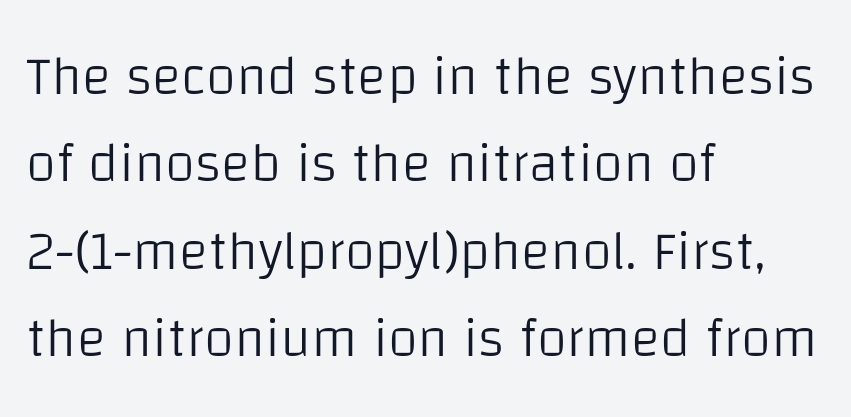
Do the characters align in a grid? No, the font is proportional. Notice how descenders clear the ascenders below comfortably — that's standard leading. The words here are not underlined. In terms of letterspacing, this is plain default setting. The letters carry no serifs — their stems end cleanly without finishing strokes.
